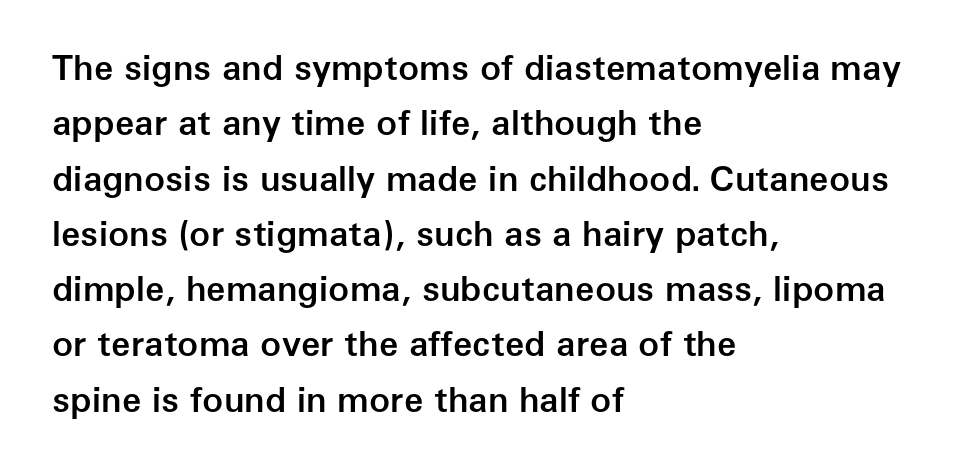
{"serif": "no", "italic": "no", "bold": "semi", "weight": "semibold", "width": "normal", "stroke_contrast": "low", "x_height": "medium", "monospaced": "no", "underline": "no", "align": "left", "line_spacing": "normal", "line_spacing_ratio": 1.58, "letter_spacing": "normal", "letter_spacing_em": 0.0, "glyph_px": 35}
